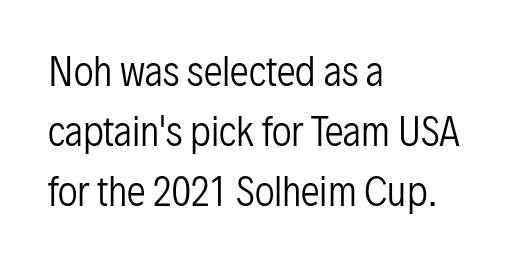
Q: Is the text bold? A: No.
Q: Is the text italic (slanted)? A: No, it is upright.
Q: Is the typeface a serif or a sans-serif typeface? A: Sans-serif.
Q: Is the text underlined? A: No.
Q: How is the paragraph aligned? A: Left-aligned.
Q: Is the spacing between letters normal or unusually wide? A: Normal.
Q: Is the spacing between lines tight, normal or loose? A: Normal.
Q: Width (condensed, normal, or wide)? A: Condensed.
Q: Stroke contrast? A: Low.
Q: x-height? A: Medium.
Q: Monospaced? A: No.
